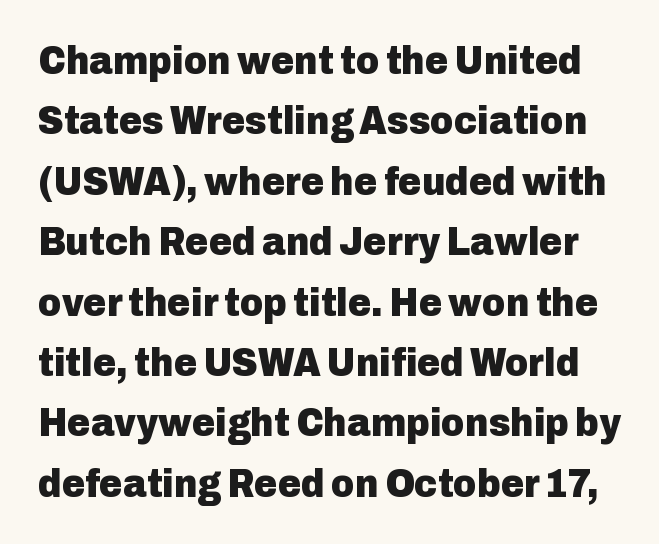
In terms of letterspacing, this is plain default setting. Think of a printed novel: that variable character pitch is what you see here. Descender tails drop into unmarked territory. The specimen reads as upright at a glance.
